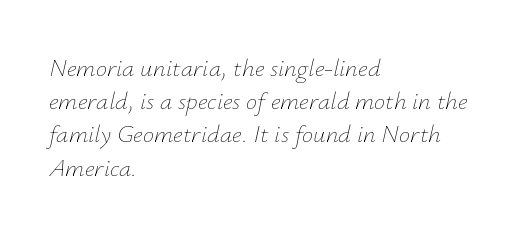
Characters follow at the spacing the type designer built in. Notice how the passage keeps a crisp vertical edge on the left only. Evenly set lines give the paragraph a standard silhouette. Each stroke keeps to a modest, everyday thickness or less.
